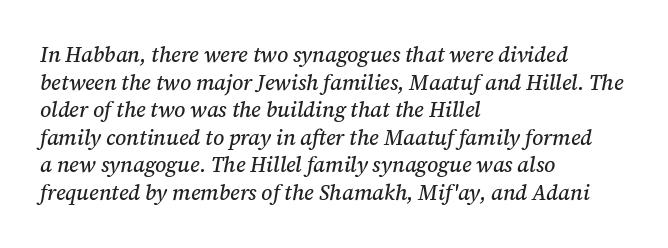
Quick note: interline space is typical. Would a proofreader flag this as italicized? Yes. The space directly below the letters is spotless. This rendering leaves character spacing at its baseline value. Where is the straight margin? On the left.
